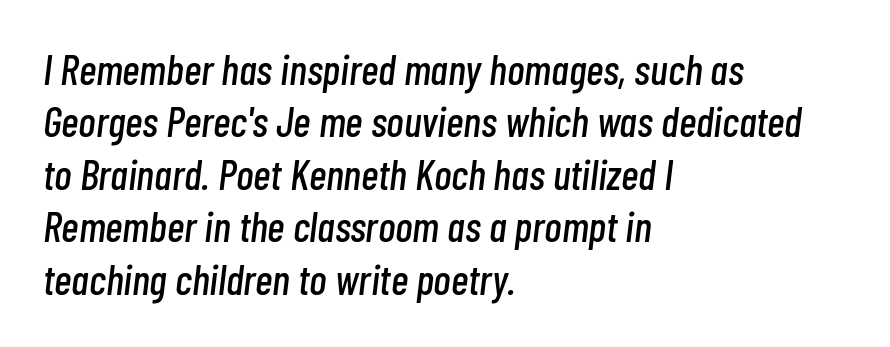
Q: Is the text italic (slanted)? A: Yes, it leans right by about 7 degrees.
Q: Is the text underlined? A: No.
Q: How is the paragraph aligned? A: Left-aligned.
Q: Is the spacing between letters normal or unusually wide? A: Normal.
Q: Is the spacing between lines tight, normal or loose? A: Normal.
Q: Width (condensed, normal, or wide)? A: Condensed.
Q: Stroke contrast? A: Low.
Q: x-height? A: Medium.
Q: Monospaced? A: No.
